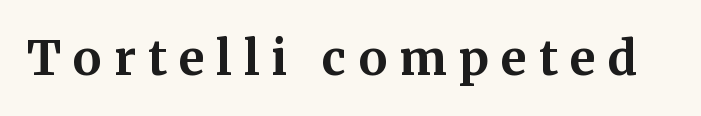
The image shows 48 px bold serif type, upright; set unusually wide letter spacing (+0.25 em), not underlined; medium stroke contrast and a medium x-height.
